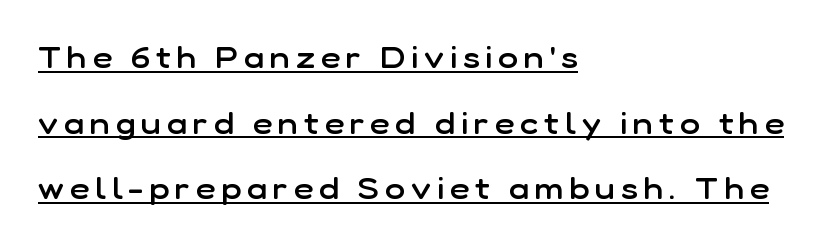
{"serif": "no", "italic": "no", "bold": "semi", "weight": "semibold", "width": "normal", "stroke_contrast": "low", "x_height": "medium", "monospaced": "no", "underline": "yes", "align": "left", "line_spacing": "loose", "line_spacing_ratio": 2.19, "letter_spacing": "wide", "letter_spacing_em": 0.2, "glyph_px": 30}
